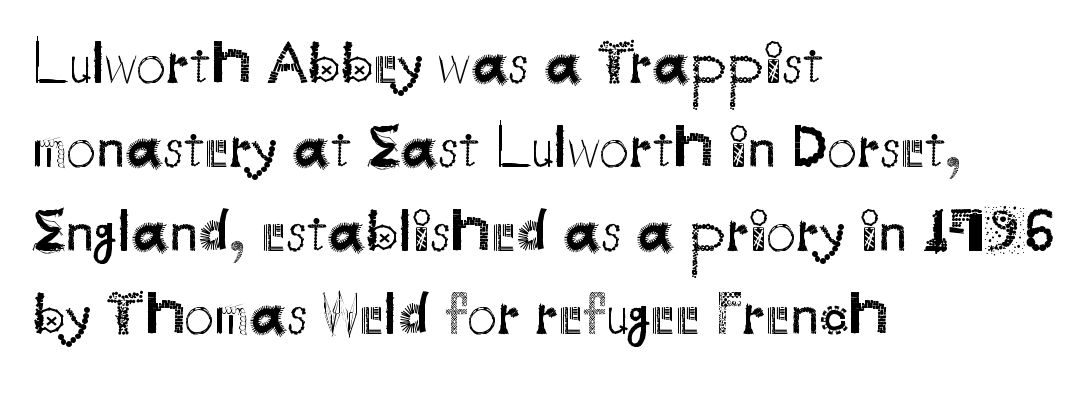
{"serif": "no", "italic": "no", "bold": "no", "weight": "regular", "width": "normal", "stroke_contrast": "medium", "x_height": "small", "monospaced": "no", "underline": "no", "align": "left", "line_spacing": "normal", "line_spacing_ratio": 1.42, "letter_spacing": "normal", "letter_spacing_em": 0.0, "glyph_px": 59}
